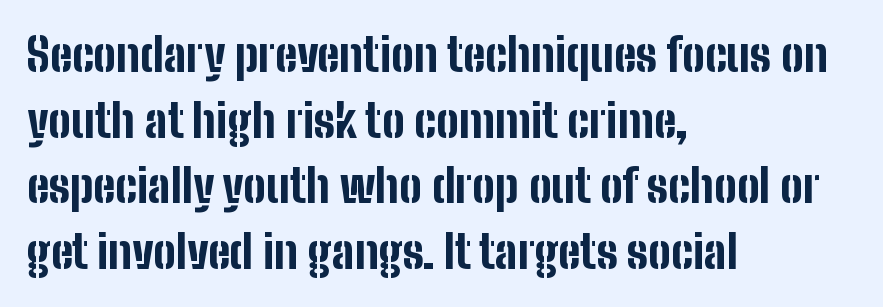
Serifs: no, the terminals of the letterforms are clean. The specimen omits any rule beneath the text block's lines. The typesetting leans heavy: a genuine bold. Is there any slant? The stems are plumb. The type is set solid horizontally, with unmodified tracking. A typesetter would call this proportional, since set widths differ per character.
